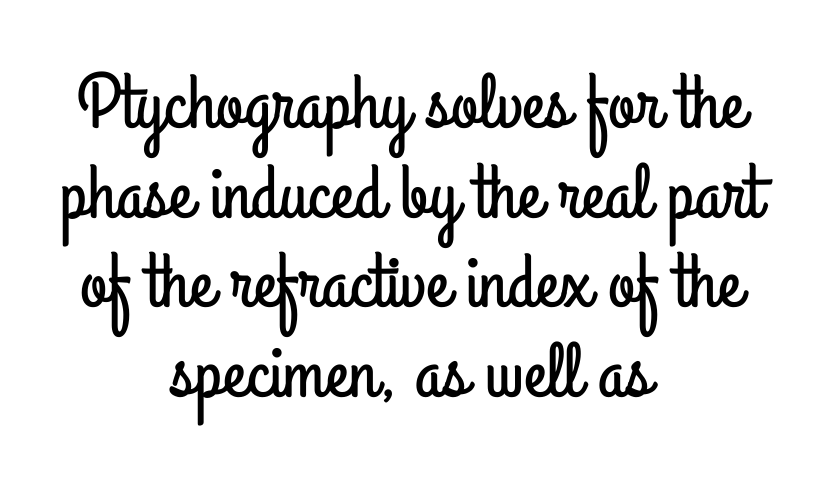
{"serif": "no", "italic": "no", "width": "condensed", "stroke_contrast": "low", "x_height": "small", "monospaced": "no", "underline": "no", "align": "center", "line_spacing": "tight", "line_spacing_ratio": 1.15, "letter_spacing": "normal", "letter_spacing_em": 0.0, "glyph_px": 78}
